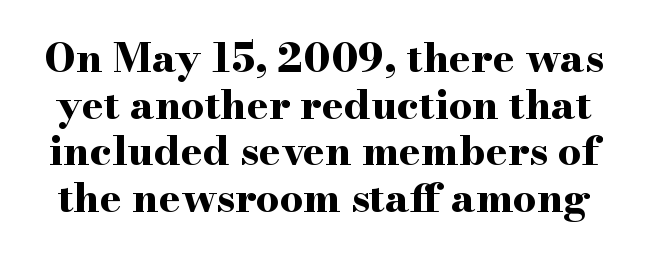
Q: Is the text bold? A: Yes.
Q: Is the text italic (slanted)? A: No, it is upright.
Q: Is the typeface a serif or a sans-serif typeface? A: Serif.
Q: Is the text underlined? A: No.
Q: Is the spacing between letters normal or unusually wide? A: Normal.
Q: Is the spacing between lines tight, normal or loose? A: Tight.
Q: Width (condensed, normal, or wide)? A: Wide.
Q: Stroke contrast? A: High.
Q: x-height? A: Small.
Q: Monospaced? A: No.
